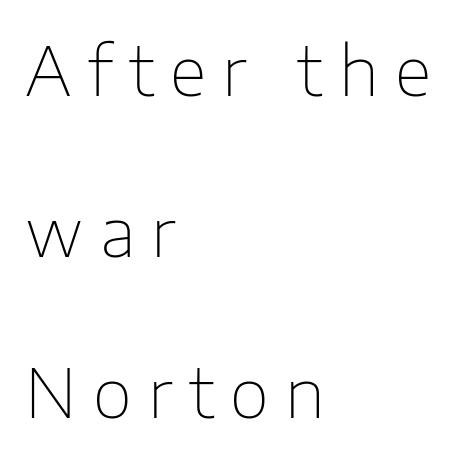
The image shows 68 px thin sans-serif type, upright; set left-aligned, loose line spacing (2.37x), unusually wide letter spacing (+0.24 em), not underlined; low stroke contrast and a medium x-height.
